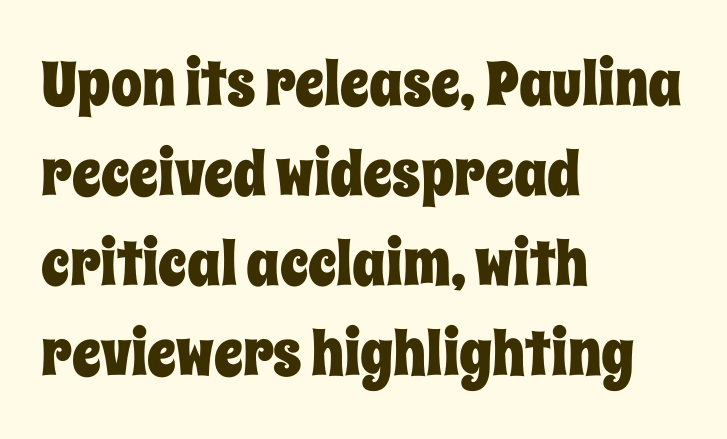
The image shows 62 px condensed type, upright; set left-aligned, normal line spacing (1.45x), normal letter spacing, not underlined; low stroke contrast and a large x-height.
